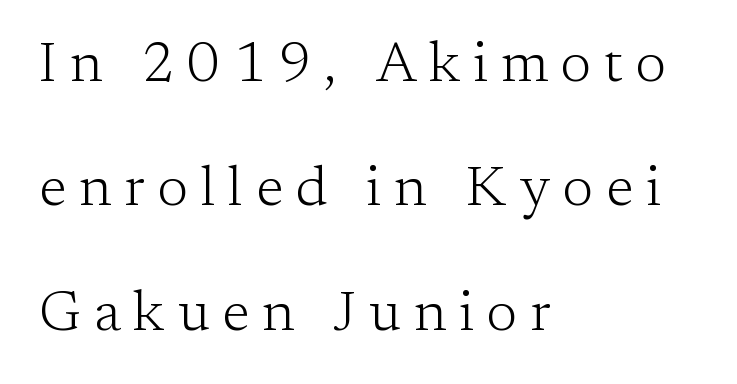
{"serif": "yes", "italic": "no", "bold": "no", "weight": "light", "width": "normal", "stroke_contrast": "low", "x_height": "medium", "monospaced": "no", "underline": "no", "align": "left", "line_spacing": "loose", "line_spacing_ratio": 2.22, "letter_spacing": "wide", "letter_spacing_em": 0.23, "glyph_px": 56}
